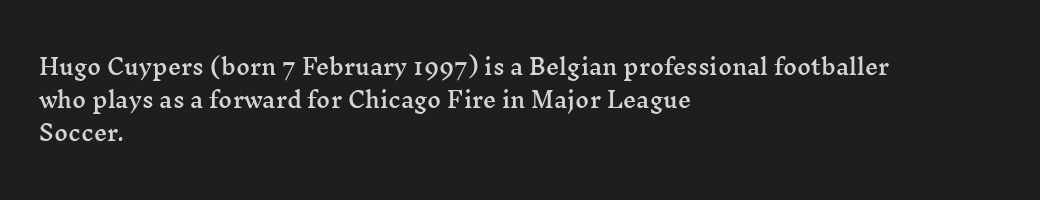
{"italic": "no", "underline": "no", "align": "left", "line_spacing": "normal", "line_spacing_ratio": 1.58, "letter_spacing": "normal", "letter_spacing_em": 0.0, "glyph_px": 21}
